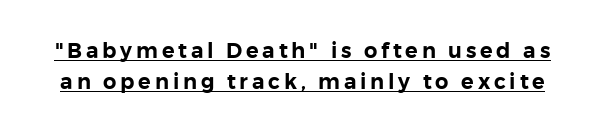
Q: Is the text italic (slanted)? A: No, it is upright.
Q: Is the text underlined? A: Yes.
Q: Is the spacing between lines tight, normal or loose? A: Normal.
